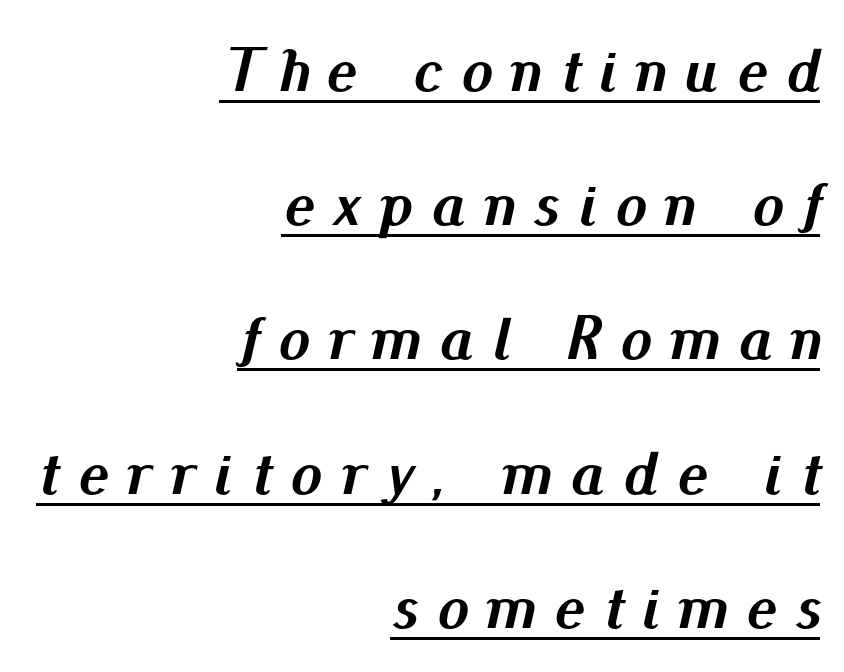
{"italic": "yes", "lean": "right", "slant_degrees": 13, "bold": "yes", "weight": "semibold", "width": "normal", "stroke_contrast": "medium", "x_height": "small", "monospaced": "no", "underline": "yes", "align": "right", "line_spacing": "loose", "line_spacing_ratio": 2.13, "letter_spacing": "wide", "letter_spacing_em": 0.3, "glyph_px": 63}
